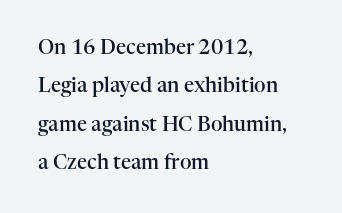
{"italic": "no", "bold": "semi", "underline": "no", "align": "left", "line_spacing": "loose", "line_spacing_ratio": 1.92, "letter_spacing": "normal", "letter_spacing_em": 0.0, "glyph_px": 20}
